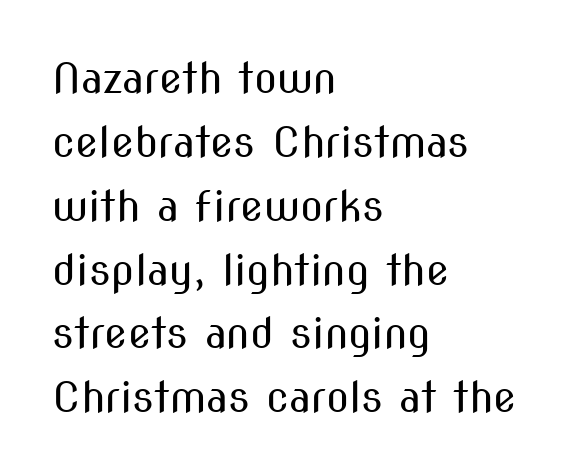
{"serif": "no", "italic": "no", "bold": "no", "weight": "regular", "width": "condensed", "stroke_contrast": "medium", "x_height": "medium", "monospaced": "no", "underline": "no", "align": "left", "line_spacing": "normal", "line_spacing_ratio": 1.52, "letter_spacing": "normal", "letter_spacing_em": 0.0, "glyph_px": 42}
